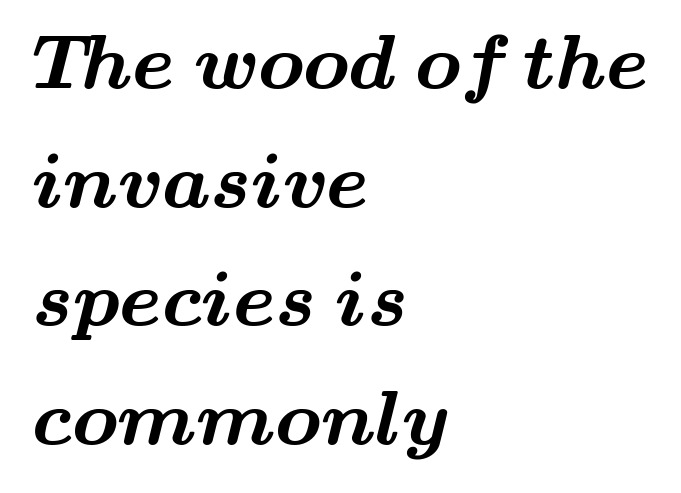
Teacher's note: observe the even left margin — that is flush-left alignment. Old-style or modern, the face here clearly has serifs. Type without underlining. If you measured baseline to baseline, you'd find a middling distance.
